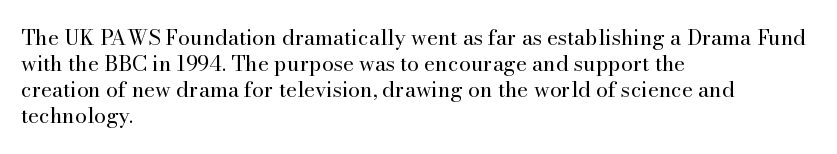
The typography opts for an upright posture over an oblique one. Unmarked baselines from the first word to the last. Students, note that the glyphs here touch the page at normal intervals. Which margin do the lines hug? The left one — the right edge is uneven. The typesetting does not lean heavy: it is not bold.
